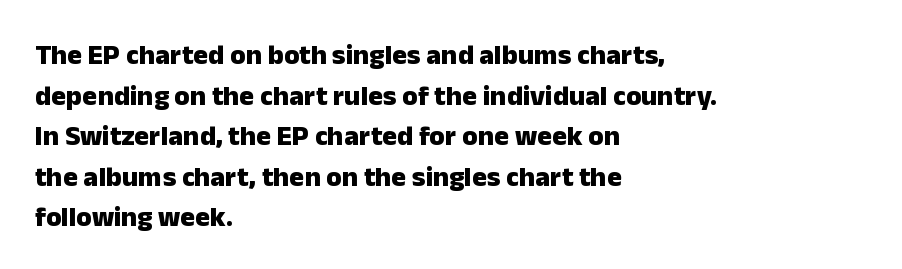
The image shows 28 px heavy sans-serif type, upright; set left-aligned, normal line spacing (1.45x), normal letter spacing, not underlined; low stroke contrast and a medium x-height.
